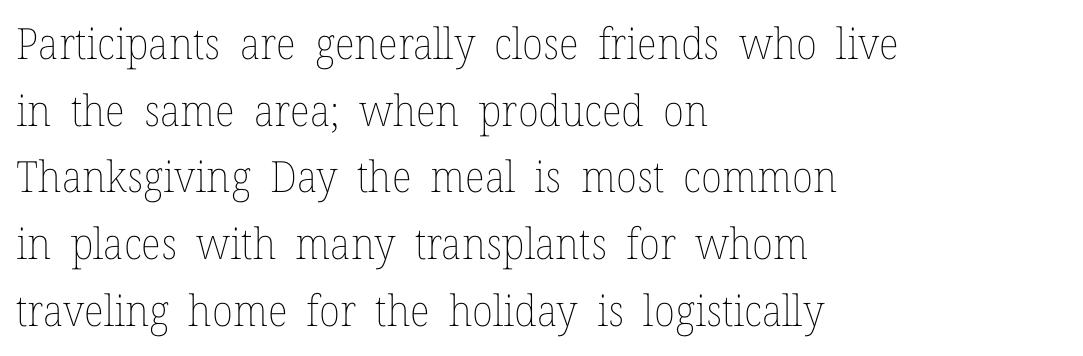
{"italic": "no", "bold": "no", "weight": "thin", "width": "normal", "stroke_contrast": "low", "x_height": "medium", "monospaced": "no", "underline": "no", "align": "left", "line_spacing": "normal", "line_spacing_ratio": 1.55, "letter_spacing": "normal", "letter_spacing_em": 0.0, "glyph_px": 43}
